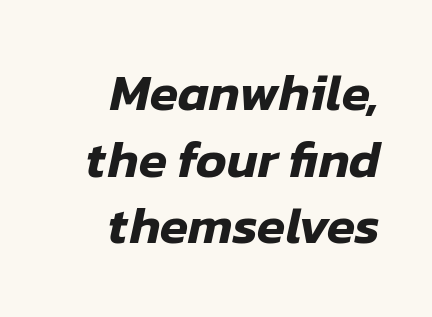
The image shows 52 px text type, italic (leaning right); set right-aligned, normal line spacing (1.28x), normal letter spacing, not underlined; low stroke contrast and a medium x-height.
